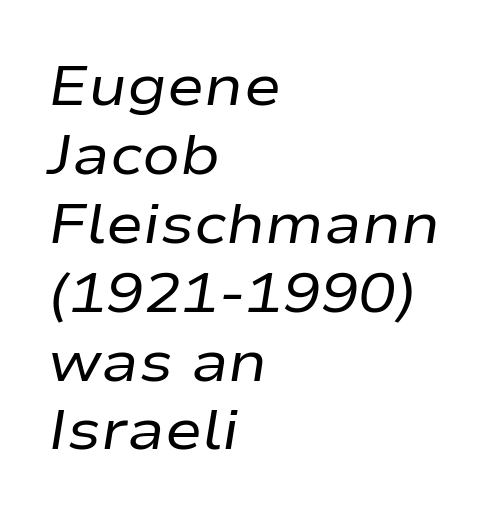
Q: Is the text bold? A: No.
Q: Is the text italic (slanted)? A: Yes, it leans right by about 9 degrees.
Q: Is the text underlined? A: No.
Q: How is the paragraph aligned? A: Left-aligned.
Q: Is the spacing between letters normal or unusually wide? A: Normal.
Q: Width (condensed, normal, or wide)? A: Wide.
Q: Stroke contrast? A: Low.
Q: x-height? A: Medium.
Q: Monospaced? A: No.
